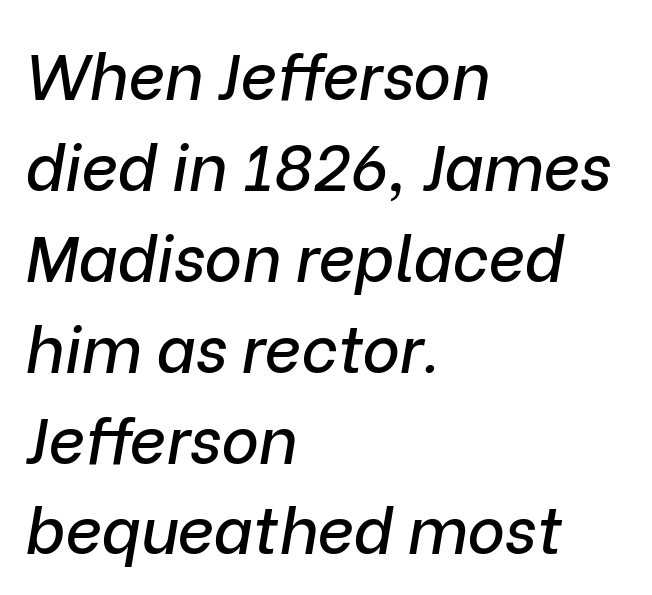
Would a proofreader flag this as italicized? Yes. Is this a fixed-width face? No — the glyphs have proportional, varying widths. Unmarked baselines from the first word to the last. Successive baselines arrive at the customary interval. The typesetter chose a ragged-right arrangement here. The horizontal fit of the characters is conventional and even.
